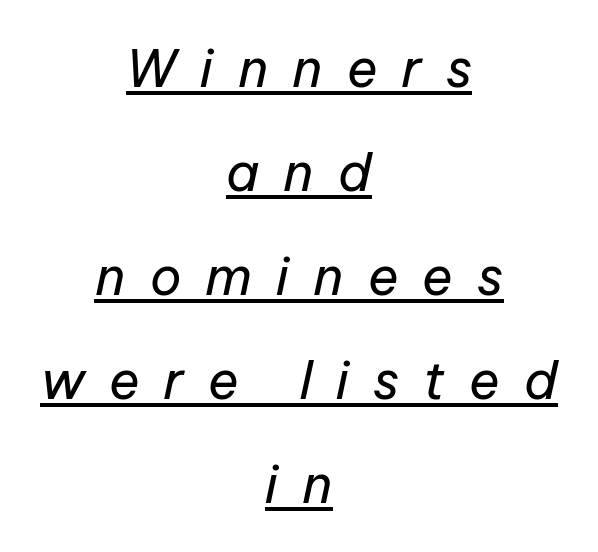
Q: Is the text bold? A: No.
Q: Is the text italic (slanted)? A: Yes, it leans right by about 12 degrees.
Q: Is the text underlined? A: Yes.
Q: How is the paragraph aligned? A: Centered.
Q: Is the spacing between letters normal or unusually wide? A: Unusually wide.
Q: Is the spacing between lines tight, normal or loose? A: Loose.
Q: Width (condensed, normal, or wide)? A: Normal.
Q: Stroke contrast? A: Low.
Q: x-height? A: Medium.
Q: Monospaced? A: No.
